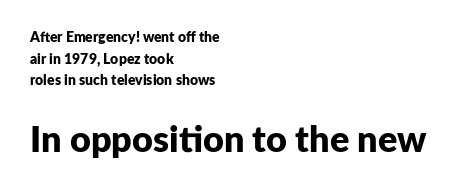
Q: Is the text bold? A: Yes.
Q: Is the text italic (slanted)? A: No, it is upright.
Q: Is the typeface a serif or a sans-serif typeface? A: Sans-serif.
Q: Is the text underlined? A: No.
Q: How is the paragraph aligned? A: Left-aligned.
Q: Is the spacing between letters normal or unusually wide? A: Normal.
Q: Is the spacing between lines tight, normal or loose? A: Normal.
Q: Which block of text is set in a larger size, the first (top) or the second (bottom)? A: The second (bottom) one.
Q: Width (condensed, normal, or wide)? A: Normal.
Q: Stroke contrast? A: Low.
Q: x-height? A: Medium.
Q: Monospaced? A: No.
